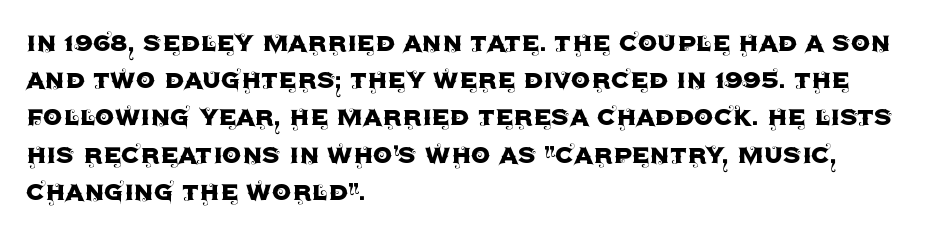
Q: Is the text italic (slanted)? A: No, it is upright.
Q: Is the typeface a serif or a sans-serif typeface? A: Sans-serif.
Q: Is the text underlined? A: No.
Q: How is the paragraph aligned? A: Left-aligned.
Q: Is the spacing between letters normal or unusually wide? A: Normal.
Q: Width (condensed, normal, or wide)? A: Normal.
Q: x-height? A: Large.
Q: Monospaced? A: No.
